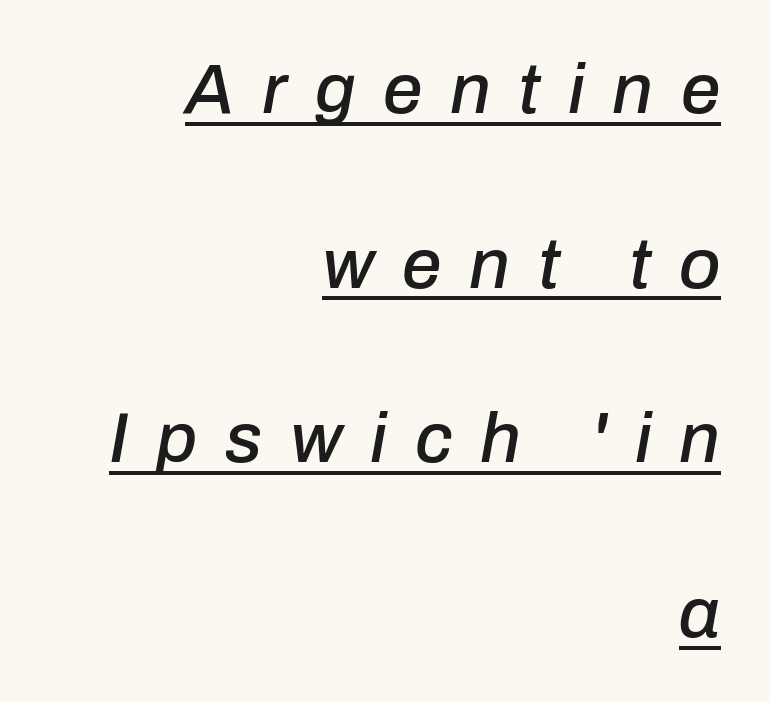
{"italic": "yes", "lean": "right", "slant_degrees": 10, "width": "normal", "stroke_contrast": "low", "x_height": "medium", "monospaced": "no", "underline": "yes", "align": "right", "line_spacing": "loose", "line_spacing_ratio": 2.46, "letter_spacing": "wide", "letter_spacing_em": 0.39, "glyph_px": 71}
